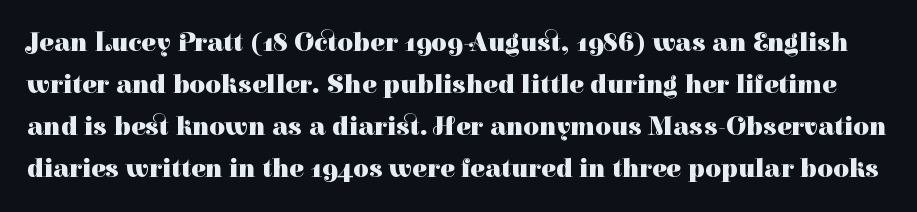
Q: Is the text bold? A: Yes.
Q: Is the text italic (slanted)? A: No, it is upright.
Q: Is the text underlined? A: No.
Q: Is the spacing between letters normal or unusually wide? A: Normal.
Q: Is the spacing between lines tight, normal or loose? A: Normal.
